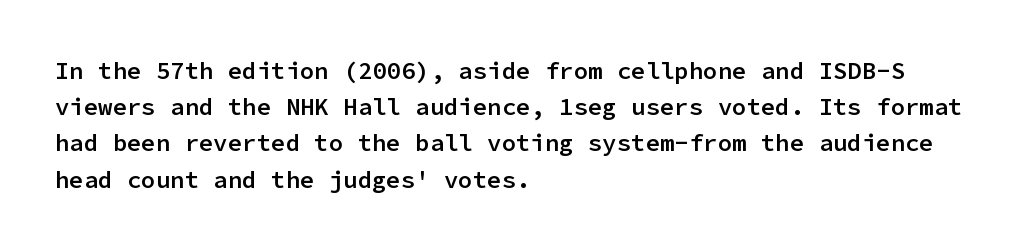
{"italic": "no", "bold": "semi", "underline": "no", "align": "left", "line_spacing": "normal", "line_spacing_ratio": 1.51, "letter_spacing": "normal", "letter_spacing_em": 0.0, "glyph_px": 24}
